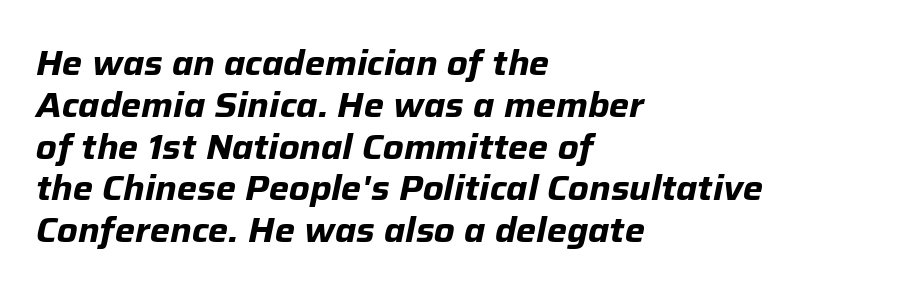
Q: Is the text bold? A: Yes.
Q: Is the text italic (slanted)? A: Yes, it leans right by about 12 degrees.
Q: Is the text underlined? A: No.
Q: How is the paragraph aligned? A: Left-aligned.
Q: Is the spacing between letters normal or unusually wide? A: Normal.
Q: Width (condensed, normal, or wide)? A: Normal.
Q: Stroke contrast? A: Low.
Q: x-height? A: Medium.
Q: Monospaced? A: No.
